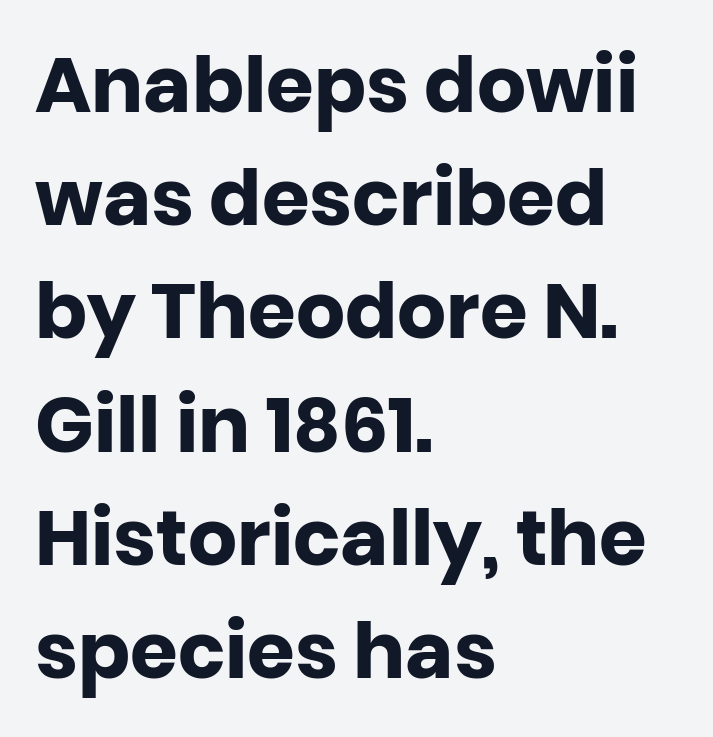
The image shows 77 px heavy sans-serif type, upright; set left-aligned, normal line spacing (1.47x), normal letter spacing, not underlined; low stroke contrast and a large x-height.
